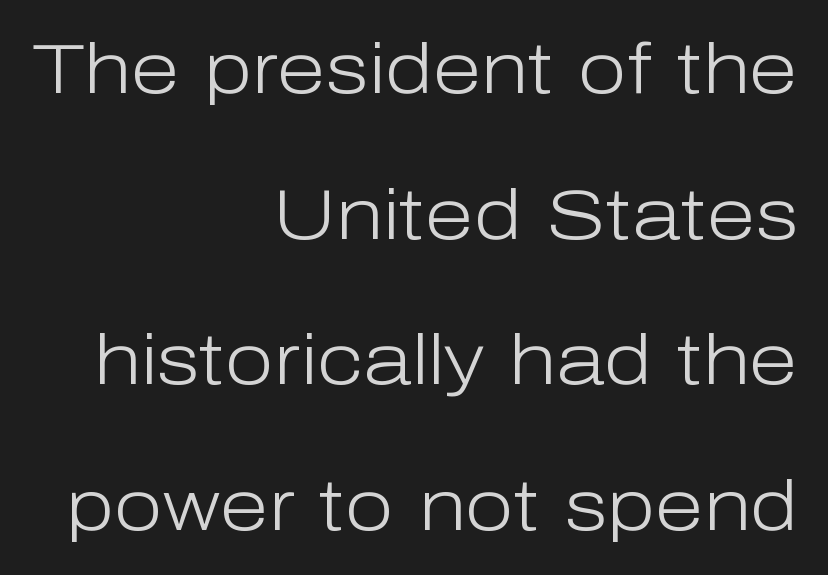
This sample trades compactness for vertical openness between lines. The lines are quadded right. Glyph-to-glyph distance matches everyday printed text. Anything drawn beneath the words? Only blank space. Is the stroke heavy? The answer is a plain regular-or-lighter.
